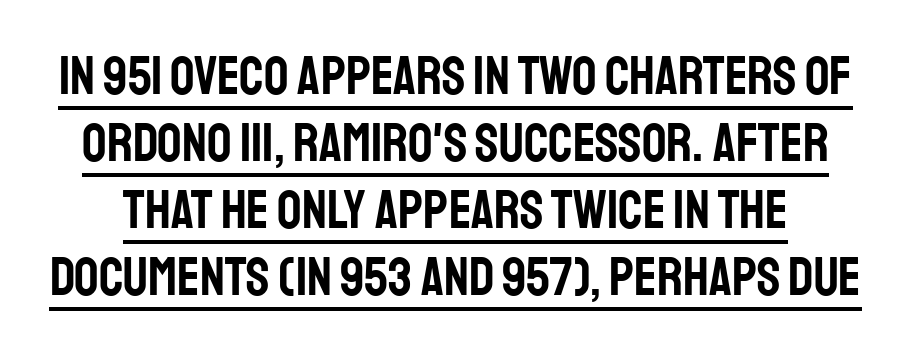
{"serif": "no", "italic": "no", "width": "condensed", "stroke_contrast": "low", "x_height": "large", "monospaced": "no", "underline": "yes", "line_spacing_ratio": 1.24, "letter_spacing": "normal", "letter_spacing_em": 0.0, "glyph_px": 54}
